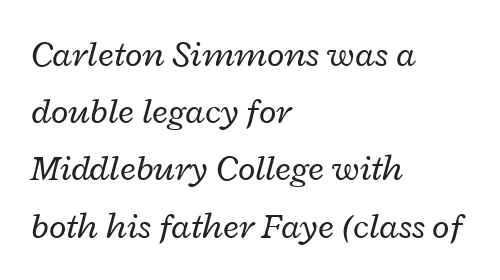
{"italic": "yes", "lean": "right", "slant_degrees": 12, "bold": "no", "weight": "regular", "width": "wide", "stroke_contrast": "low", "x_height": "medium", "monospaced": "no", "underline": "no", "align": "left", "line_spacing": "normal", "line_spacing_ratio": 1.59, "letter_spacing": "normal", "letter_spacing_em": 0.0, "glyph_px": 36}
